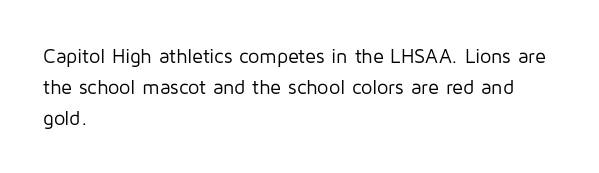
Q: Is the text bold? A: No.
Q: Is the text italic (slanted)? A: No, it is upright.
Q: Is the text underlined? A: No.
Q: How is the paragraph aligned? A: Left-aligned.
Q: Is the spacing between letters normal or unusually wide? A: Normal.
Q: Is the spacing between lines tight, normal or loose? A: Normal.
